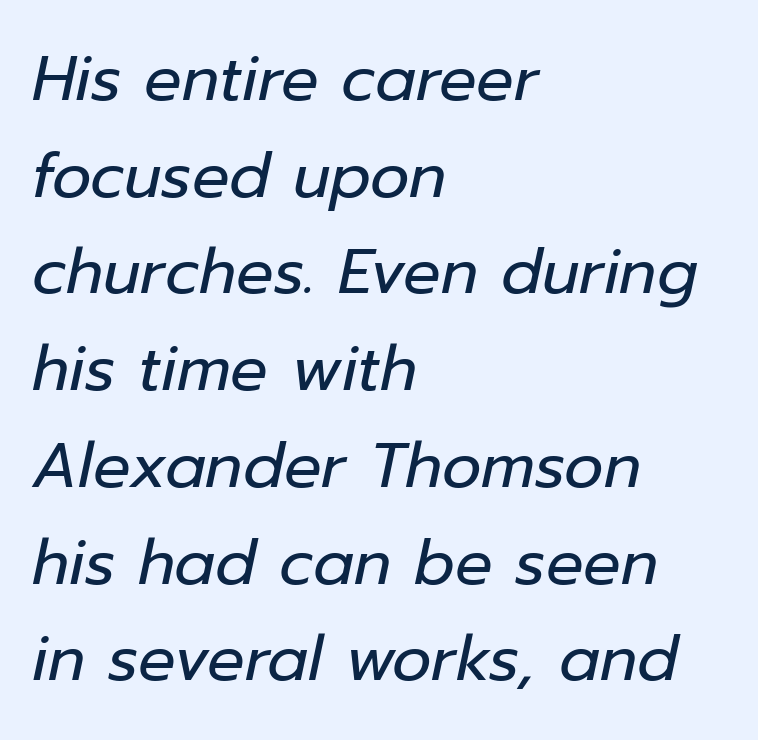
{"italic": "yes", "lean": "right", "slant_degrees": 12, "bold": "no", "weight": "regular", "width": "normal", "stroke_contrast": "low", "x_height": "medium", "monospaced": "no", "underline": "no", "align": "left", "line_spacing": "normal", "line_spacing_ratio": 1.56, "letter_spacing": "normal", "letter_spacing_em": 0.0, "glyph_px": 62}
